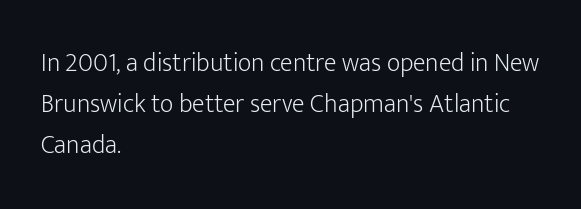
{"italic": "no", "bold": "no", "underline": "no", "align": "left", "line_spacing": "normal", "line_spacing_ratio": 1.58, "letter_spacing": "normal", "letter_spacing_em": 0.0, "glyph_px": 26}
